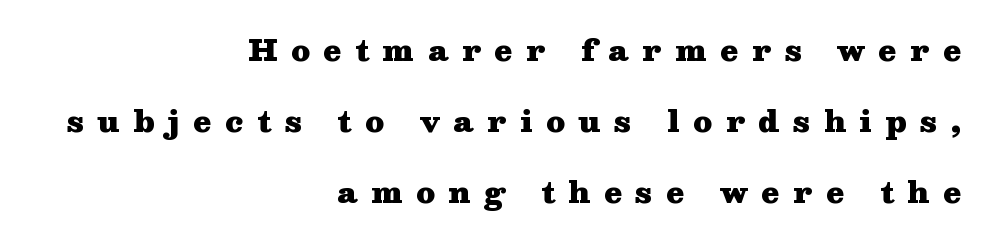
The image shows 29 px heavy, wide serif type, upright; set right-aligned, loose line spacing (2.45x), unusually wide letter spacing (+0.47 em), not underlined; medium stroke contrast and a medium x-height.
